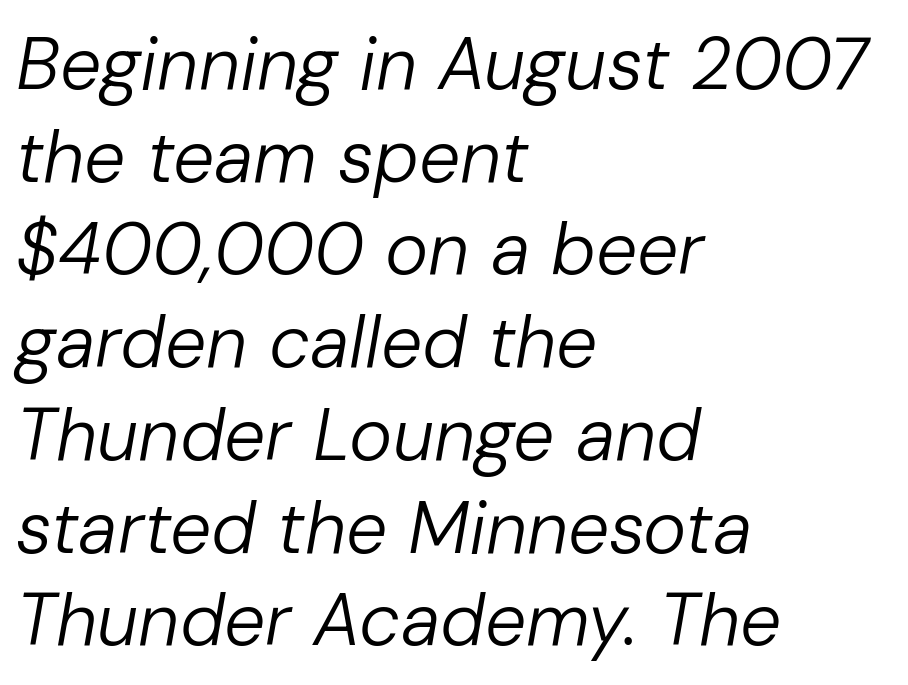
The image shows 73 px regular-weight type, italic (leaning right); set left-aligned, normal line spacing (1.27x), normal letter spacing, not underlined; low stroke contrast and a medium x-height.
